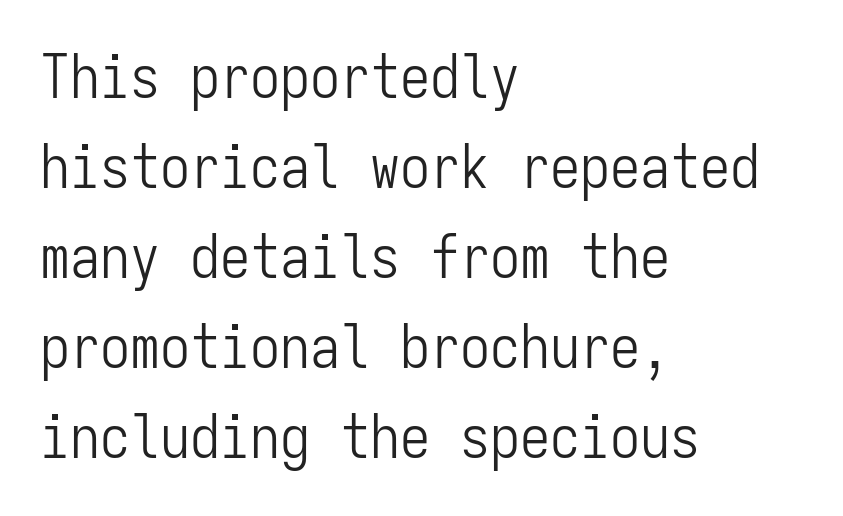
It's the straight-up-and-down kind of type. All the whitespace from short lines collects on the right. Short note: letters normally spaced. Heft: none added — not bold.
